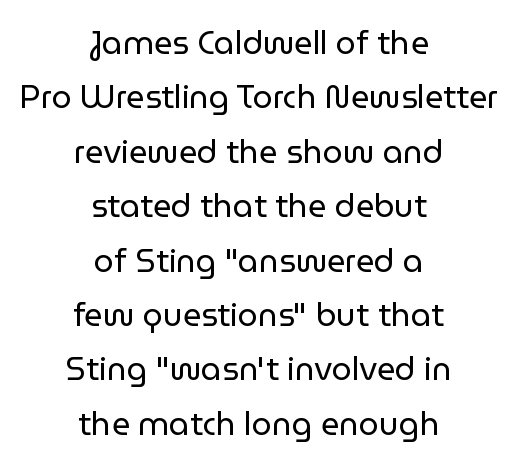
{"serif": "no", "italic": "no", "bold": "no", "weight": "regular", "width": "normal", "stroke_contrast": "low", "x_height": "medium", "monospaced": "no", "underline": "no", "align": "center", "line_spacing": "normal", "line_spacing_ratio": 1.7, "letter_spacing": "normal", "letter_spacing_em": 0.0, "glyph_px": 32}
